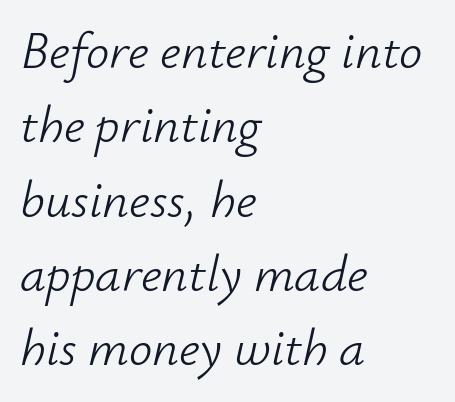
The image shows 52 px light type, italic (leaning right); set left-aligned, normal line spacing (1.43x), normal letter spacing, not underlined; low stroke contrast and a small x-height.
